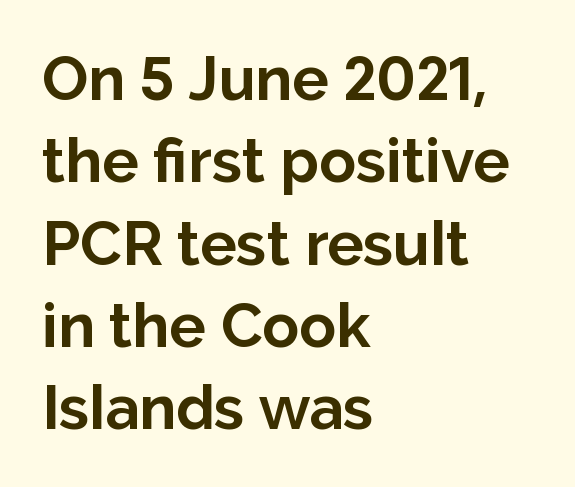
{"serif": "no", "italic": "no", "bold": "yes", "weight": "bold", "width": "normal", "stroke_contrast": "low", "x_height": "medium", "monospaced": "no", "underline": "no", "align": "left", "line_spacing": "normal", "line_spacing_ratio": 1.35, "letter_spacing": "normal", "letter_spacing_em": 0.0, "glyph_px": 61}
